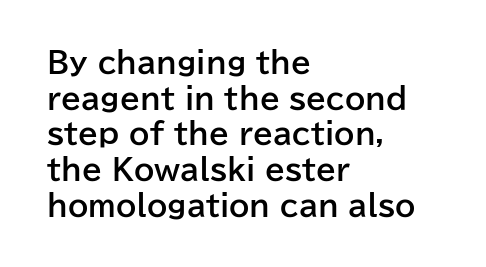
The image shows 29 px bold sans-serif type, upright; set left-aligned, line spacing 1.23x, normal letter spacing, not underlined; low stroke contrast and a medium x-height.
